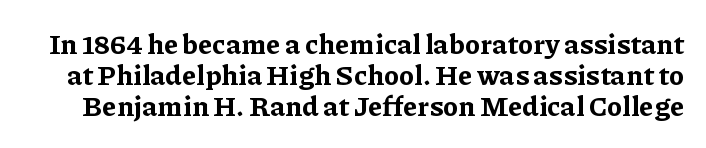
Q: Is the text bold? A: Yes.
Q: Is the text italic (slanted)? A: No, it is upright.
Q: Is the typeface a serif or a sans-serif typeface? A: Serif.
Q: Is the text underlined? A: No.
Q: Is the spacing between letters normal or unusually wide? A: Normal.
Q: Is the spacing between lines tight, normal or loose? A: Tight.
Q: Width (condensed, normal, or wide)? A: Normal.
Q: Stroke contrast? A: Low.
Q: x-height? A: Medium.
Q: Monospaced? A: No.
